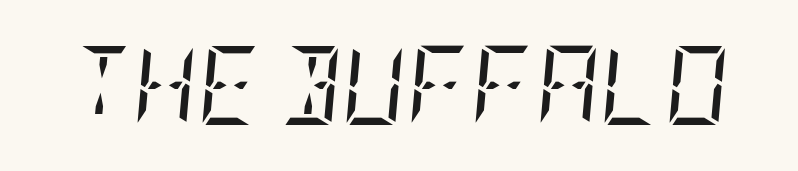
Q: Is the text bold? A: No.
Q: Is the text italic (slanted)? A: Yes, it leans right by about 5 degrees.
Q: Is the typeface a serif or a sans-serif typeface? A: Serif.
Q: Is the text underlined? A: No.
Q: Is the spacing between letters normal or unusually wide? A: Normal.
Q: Width (condensed, normal, or wide)? A: Condensed.
Q: Stroke contrast? A: Low.
Q: x-height? A: Large.
